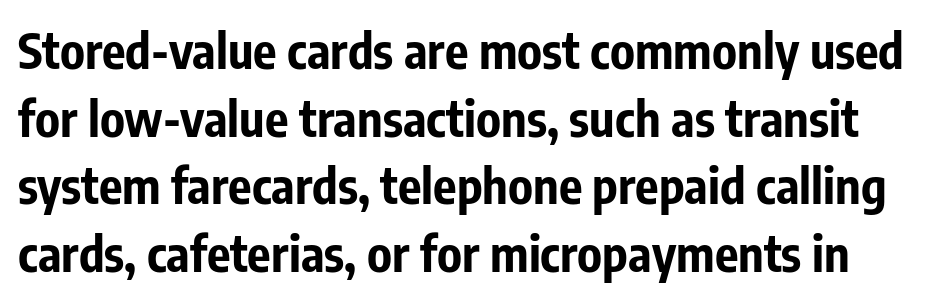
Q: Is the text bold? A: Yes.
Q: Is the text italic (slanted)? A: No, it is upright.
Q: Is the typeface a serif or a sans-serif typeface? A: Sans-serif.
Q: Is the text underlined? A: No.
Q: Is the spacing between letters normal or unusually wide? A: Normal.
Q: Is the spacing between lines tight, normal or loose? A: Normal.
Q: Width (condensed, normal, or wide)? A: Condensed.
Q: Stroke contrast? A: Low.
Q: x-height? A: Medium.
Q: Monospaced? A: No.
